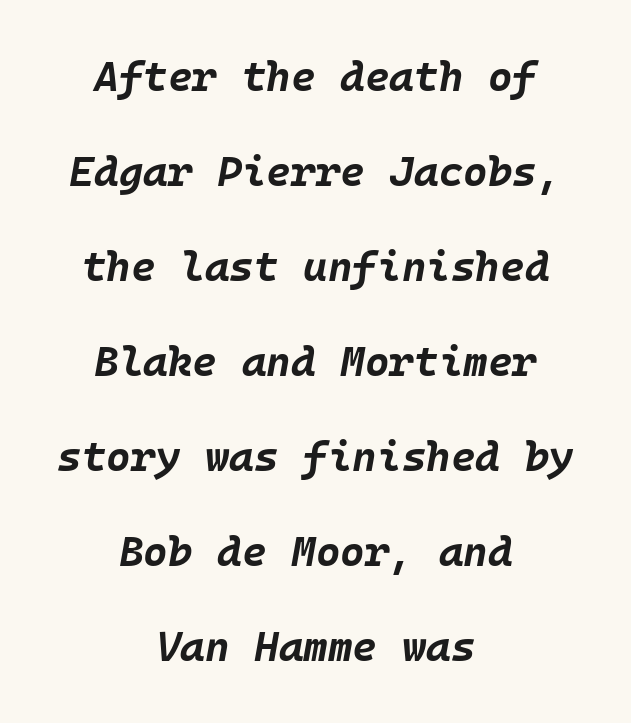
The lines are spread far apart with generous leading. On the weight axis this lands at bold, roughly 700. Here the glyphs are tracked normally, forming tight word shapes. Notice how the passage keeps no hard edge, just a central spine. Rule under the text: the space is simply empty.
